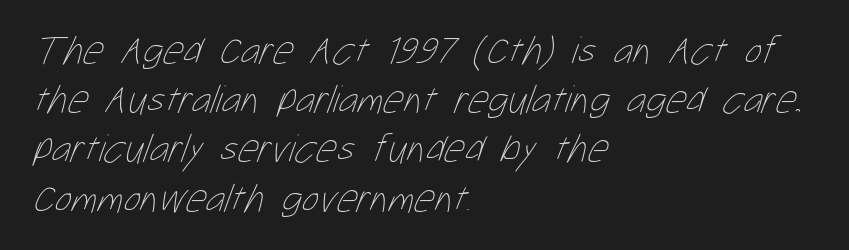
Q: Is the text bold? A: No.
Q: Is the text underlined? A: No.
Q: How is the paragraph aligned? A: Left-aligned.
Q: Is the spacing between letters normal or unusually wide? A: Normal.
Q: Width (condensed, normal, or wide)? A: Condensed.
Q: Stroke contrast? A: Low.
Q: x-height? A: Medium.
Q: Monospaced? A: No.
